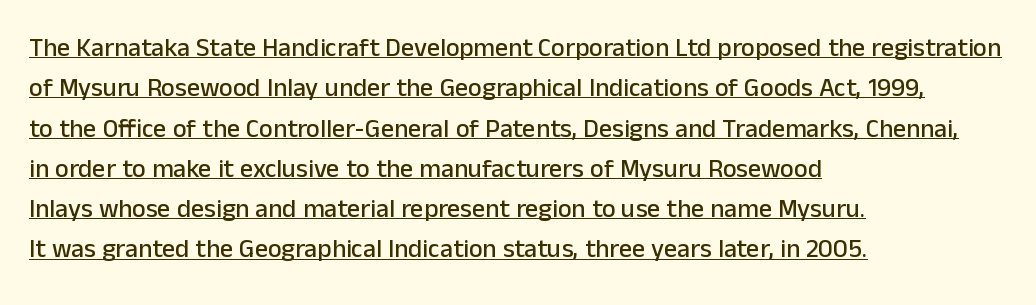
Q: Is the text italic (slanted)? A: No, it is upright.
Q: Is the text underlined? A: Yes.
Q: How is the paragraph aligned? A: Left-aligned.
Q: Is the spacing between letters normal or unusually wide? A: Normal.
Q: Is the spacing between lines tight, normal or loose? A: Normal.
